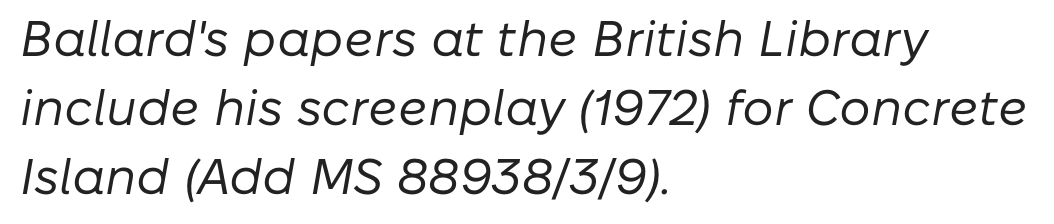
{"italic": "yes", "lean": "right", "slant_degrees": 10, "bold": "no", "weight": "regular", "width": "normal", "stroke_contrast": "low", "x_height": "medium", "monospaced": "no", "underline": "no", "align": "left", "line_spacing": "normal", "line_spacing_ratio": 1.38, "letter_spacing": "normal", "letter_spacing_em": 0.0, "glyph_px": 50}
